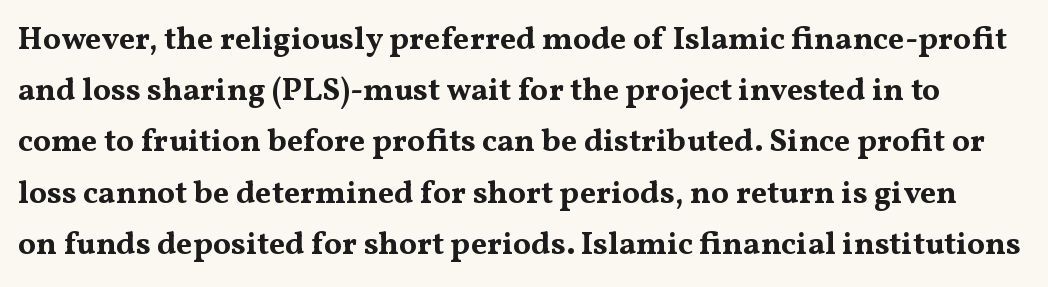
Q: Is the text bold? A: Yes.
Q: Is the text italic (slanted)? A: No, it is upright.
Q: Is the typeface a serif or a sans-serif typeface? A: Serif.
Q: Is the text underlined? A: No.
Q: Is the spacing between letters normal or unusually wide? A: Normal.
Q: Is the spacing between lines tight, normal or loose? A: Normal.
Q: Width (condensed, normal, or wide)? A: Wide.
Q: Stroke contrast? A: Medium.
Q: x-height? A: Medium.
Q: Monospaced? A: No.
